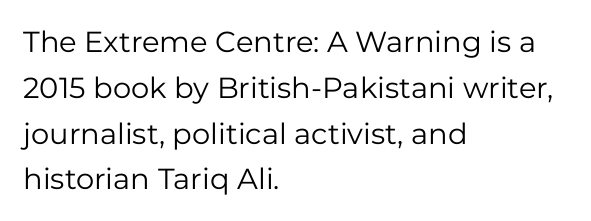
{"serif": "no", "italic": "no", "bold": "no", "weight": "regular", "width": "normal", "stroke_contrast": "low", "x_height": "medium", "monospaced": "no", "underline": "no", "align": "left", "line_spacing": "normal", "line_spacing_ratio": 1.58, "letter_spacing": "normal", "letter_spacing_em": 0.0, "glyph_px": 29}
